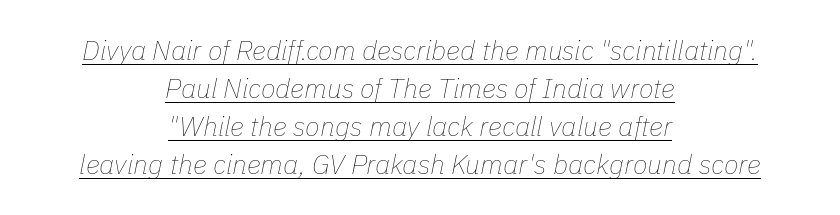
Check the space under the baseline: a stroke is drawn there. The face used here is rendered with its standard letterfit. This block has exactly the height ordinary leading produces. The letters are slanted; this is an italic face. The typesetter chose a symmetrical, centered arrangement here. Is the stroke heavy? The answer is a plain regular-or-lighter.
